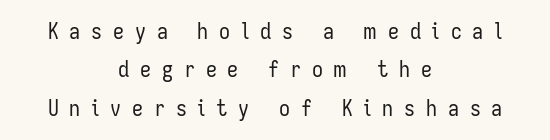
The line texture is sparse and dotted thanks to wide tracking. A centered setting, common on invitations and titles, is used for this passage. It's the straight-up-and-down kind of type. The gap between lines stays unmarked. The characters are drawn with everyday or finer stroke widths.
